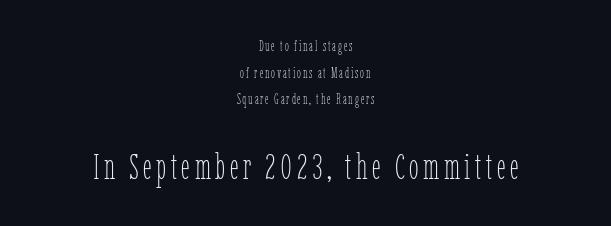
The image shows 35 px thin, condensed type, upright; set centered, loose line spacing (1.91x), not underlined; the second (bottom) block is 2.5x larger; low stroke contrast and a medium x-height.
